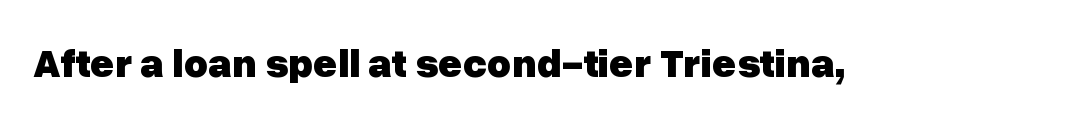
The image shows 41 px heavy sans-serif type, upright; set normal letter spacing, not underlined; low stroke contrast and a medium x-height.
